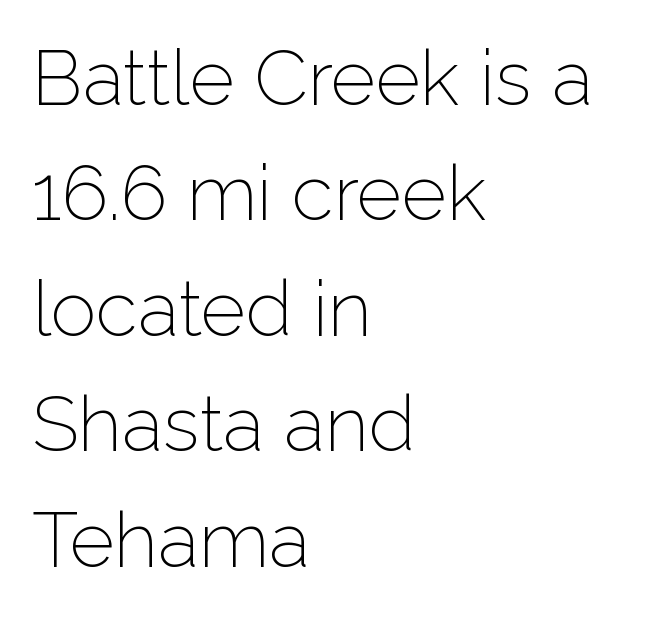
Q: Is the text bold? A: No.
Q: Is the text italic (slanted)? A: No, it is upright.
Q: Is the typeface a serif or a sans-serif typeface? A: Sans-serif.
Q: Is the text underlined? A: No.
Q: How is the paragraph aligned? A: Left-aligned.
Q: Is the spacing between letters normal or unusually wide? A: Normal.
Q: Is the spacing between lines tight, normal or loose? A: Normal.
Q: Width (condensed, normal, or wide)? A: Normal.
Q: Stroke contrast? A: Low.
Q: x-height? A: Medium.
Q: Monospaced? A: No.
